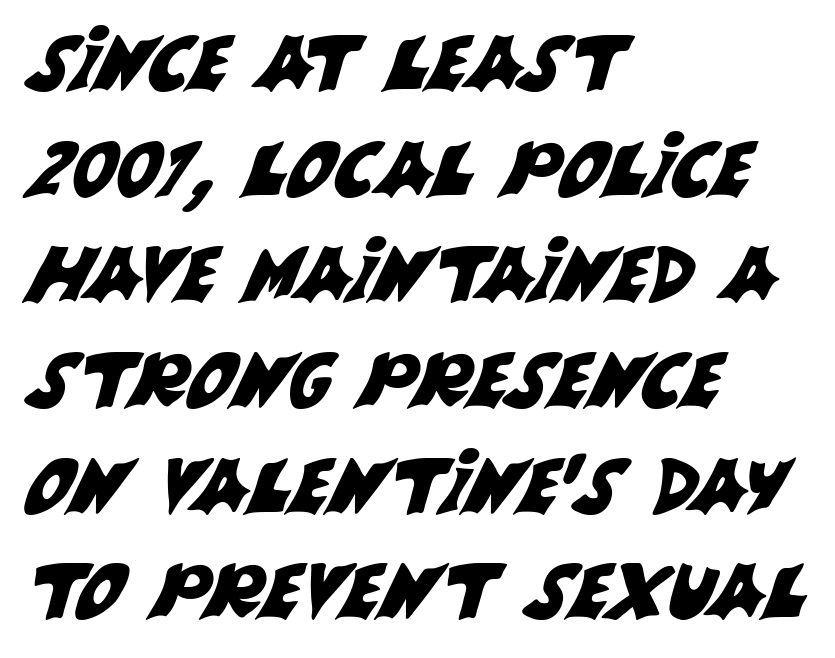
The image shows 76 px sans-serif type; set left-aligned, normal line spacing (1.39x), normal letter spacing, not underlined; medium stroke contrast and a large x-height.
